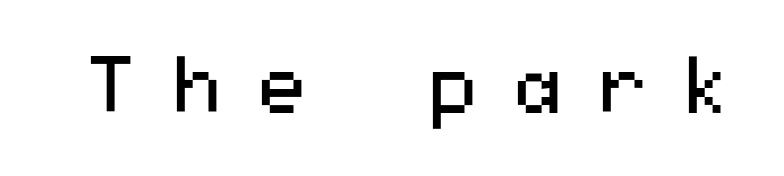
Q: Is the text bold? A: No.
Q: Is the text italic (slanted)? A: No, it is upright.
Q: Is the typeface a serif or a sans-serif typeface? A: Sans-serif.
Q: Is the text underlined? A: No.
Q: Is the spacing between letters normal or unusually wide? A: Unusually wide.
Q: Width (condensed, normal, or wide)? A: Wide.
Q: Stroke contrast? A: Medium.
Q: x-height? A: Medium.
